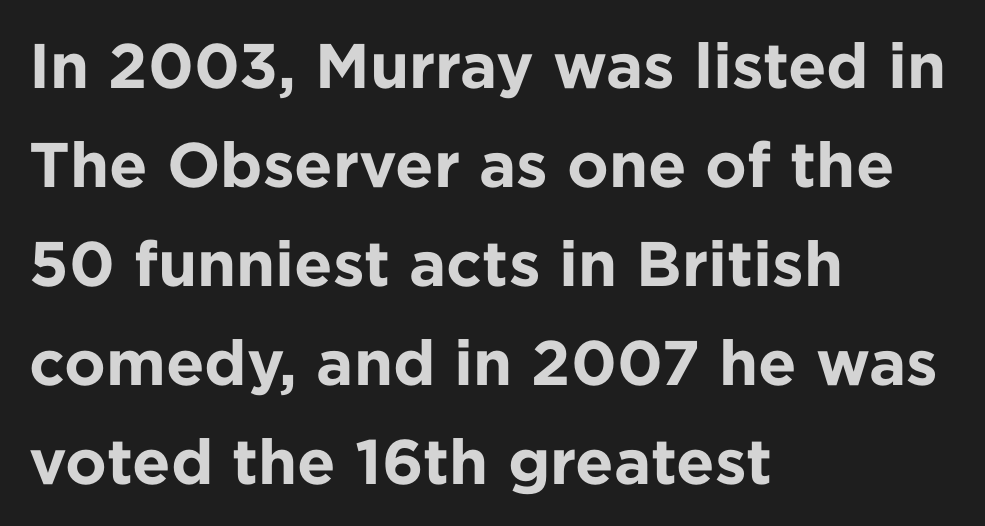
{"serif": "no", "italic": "no", "bold": "yes", "weight": "bold", "width": "normal", "stroke_contrast": "low", "x_height": "medium", "monospaced": "no", "underline": "no", "align": "left", "line_spacing": "normal", "line_spacing_ratio": 1.57, "letter_spacing": "normal", "letter_spacing_em": 0.0, "glyph_px": 63}
